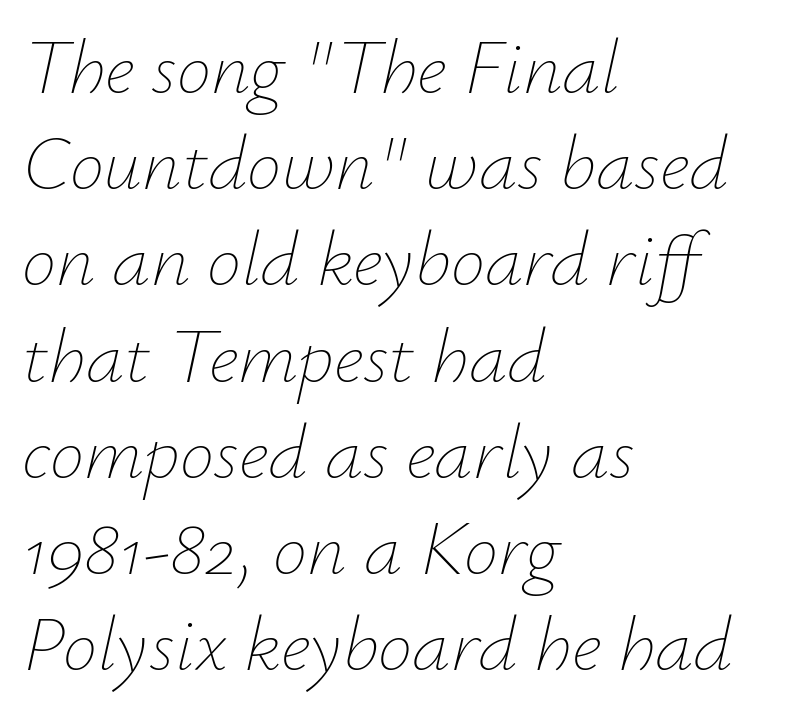
{"italic": "yes", "lean": "right", "slant_degrees": 12, "bold": "no", "weight": "thin", "width": "normal", "stroke_contrast": "low", "x_height": "small", "monospaced": "no", "underline": "no", "align": "left", "line_spacing": "normal", "line_spacing_ratio": 1.25, "letter_spacing": "normal", "letter_spacing_em": 0.0, "glyph_px": 77}
